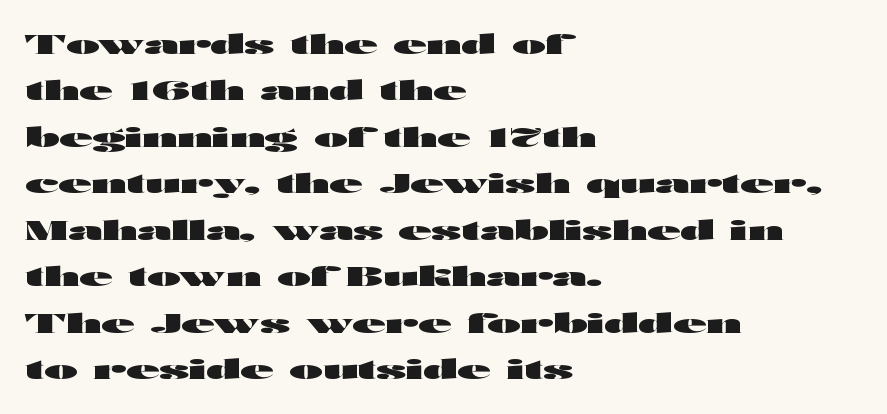
The image shows 27 px bold type, upright; set left-aligned, line spacing 1.72x, normal letter spacing, not underlined.
